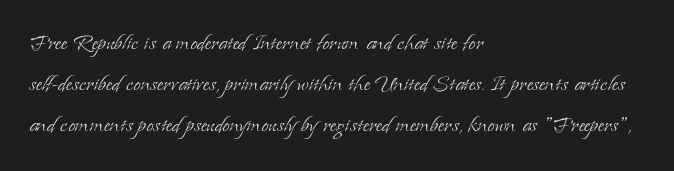
Q: Is the text bold? A: No.
Q: Is the text italic (slanted)? A: Yes.
Q: Is the text underlined? A: No.
Q: How is the paragraph aligned? A: Left-aligned.
Q: Is the spacing between letters normal or unusually wide? A: Normal.
Q: Is the spacing between lines tight, normal or loose? A: Normal.
